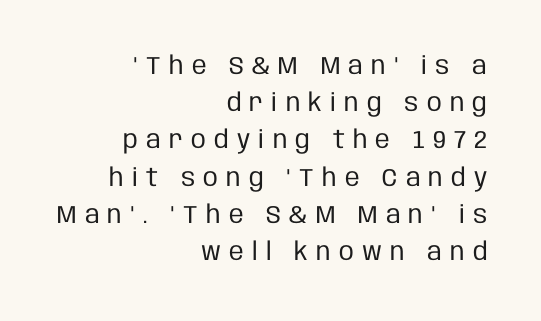
The line-height multiplier appears to be the usual default. The letterforms stand isolated, each surrounded by extra space. Bare-footed words on every line. The specimen reads as upright at a glance. Teacher's note: observe the even right margin — that is flush-right alignment.
